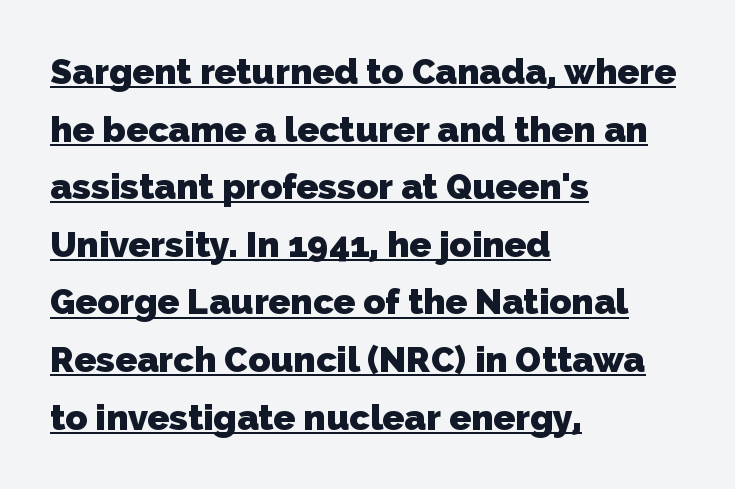
{"serif": "no", "bold": "yes", "weight": "heavy", "width": "normal", "stroke_contrast": "low", "x_height": "medium", "monospaced": "no", "underline": "yes", "align": "left", "line_spacing": "normal", "line_spacing_ratio": 1.6, "letter_spacing": "normal", "letter_spacing_em": 0.0, "glyph_px": 36}
